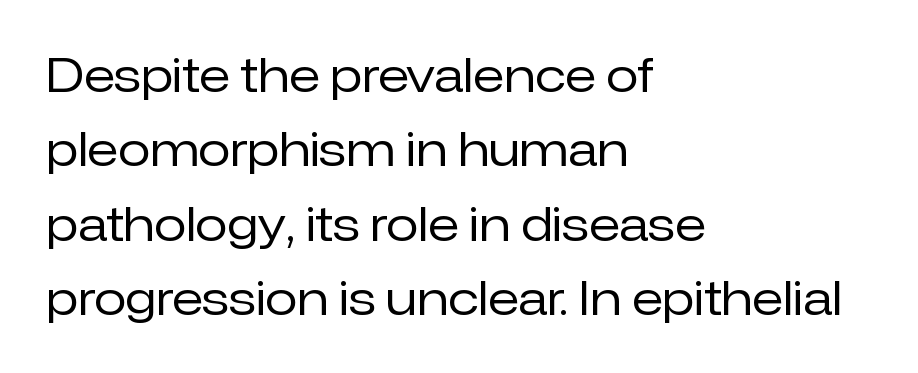
The image shows 47 px regular-weight sans-serif type, upright; set left-aligned, normal line spacing (1.58x), normal letter spacing, not underlined; low stroke contrast and a medium x-height.
